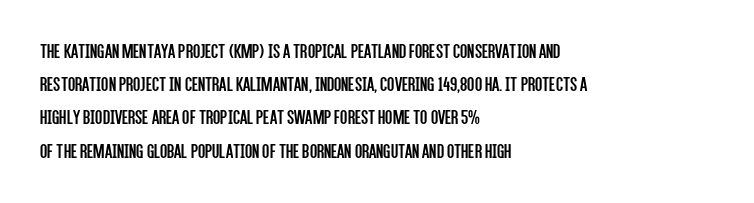
The face looks like a standard text weight, possibly lighter. Short and long lines alike share a common starting point at left. Vertically, the passage feels balanced, rows spaced as you'd expect. A bare baseline throughout the passage. Here the glyphs are tracked normally, forming tight word shapes.
